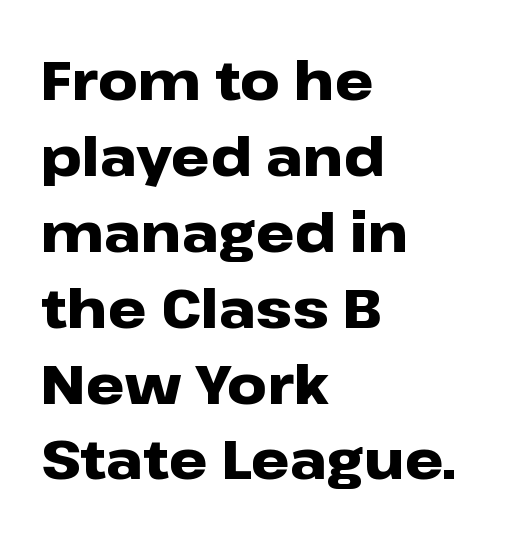
The image shows 55 px heavy, wide sans-serif type, upright; set left-aligned, normal line spacing (1.38x), normal letter spacing, not underlined; low stroke contrast and a medium x-height.
